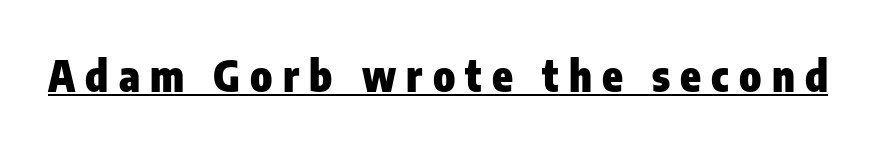
The specimen includes a rule beneath the text block's lines. Proportional: the letters do not fall into vertical columns. Caption: bold face, heavy strokes. The tracking jumps out immediately: characters are airy and widely separated. Letterform terminals end flat and unadorned throughout the passage. Italic: no, the glyphs are upright roman.
